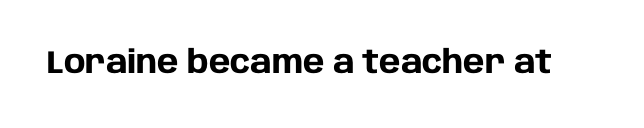
What stands out about the letter spacing? Nothing — it is the standard amount. Character widths vary here, with narrow letters taking less room than wide ones. Letters rest on an invisible, unmarked baseline. Heft: maximum for text — a bold. Note: no serifs on the glyphs. Quick note: not italic, upright.
